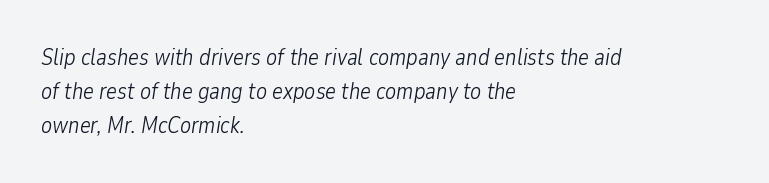
The image shows 23 px text type, italic (leaning right); set left-aligned, normal line spacing (1.47x), normal letter spacing, not underlined.
